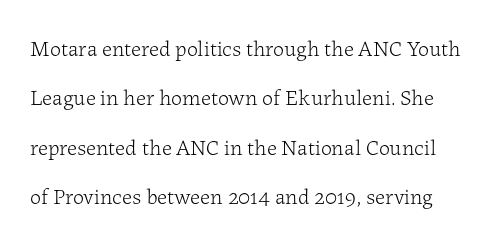
The image shows 22 px text type, upright; set loose line spacing (2.24x), normal letter spacing, not underlined.
